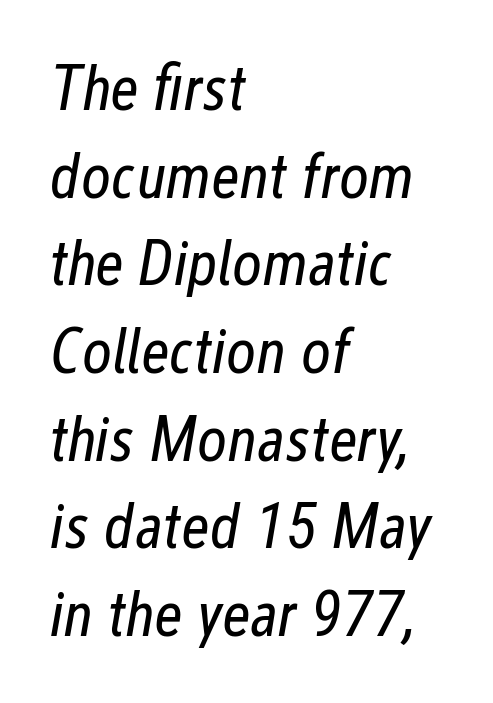
Q: Is the text bold? A: No.
Q: Is the text italic (slanted)? A: Yes, it leans right by about 12 degrees.
Q: Is the text underlined? A: No.
Q: How is the paragraph aligned? A: Left-aligned.
Q: Is the spacing between letters normal or unusually wide? A: Normal.
Q: Is the spacing between lines tight, normal or loose? A: Normal.
Q: Width (condensed, normal, or wide)? A: Condensed.
Q: Stroke contrast? A: Low.
Q: x-height? A: Medium.
Q: Monospaced? A: No.
